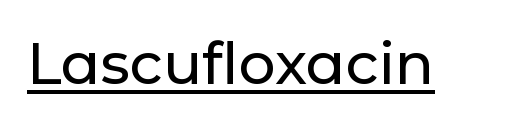
Q: Is the text italic (slanted)? A: No, it is upright.
Q: Is the typeface a serif or a sans-serif typeface? A: Sans-serif.
Q: Is the text underlined? A: Yes.
Q: Is the spacing between letters normal or unusually wide? A: Normal.
Q: Width (condensed, normal, or wide)? A: Normal.
Q: Stroke contrast? A: Low.
Q: x-height? A: Medium.
Q: Monospaced? A: No.
